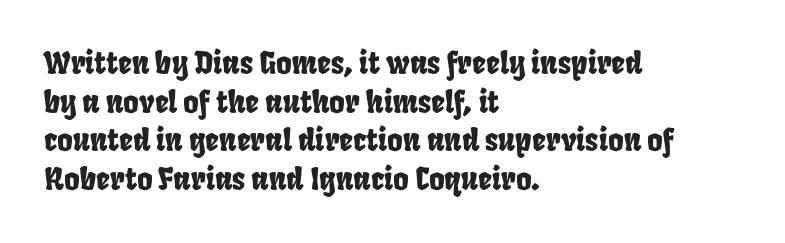
The rows are spaced the way most documents space them. The foot of each line stays bare and open. Tracking value appears to be zero — textbook default spacing. This rendering uses left alignment, leaving the right contour irregular.
